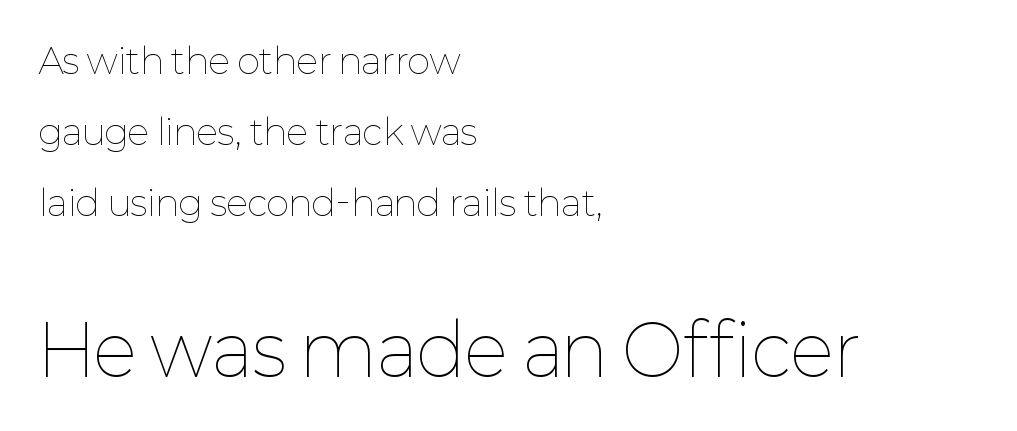
{"italic": "no", "bold": "no", "weight": "thin", "width": "normal", "stroke_contrast": "low", "x_height": "medium", "monospaced": "no", "underline": "no", "align": "left", "line_spacing": "loose", "line_spacing_ratio": 2.03, "letter_spacing": "normal", "letter_spacing_em": 0.0, "larger_block": "second", "size_ratio": 2.0, "glyph_px": 70}
